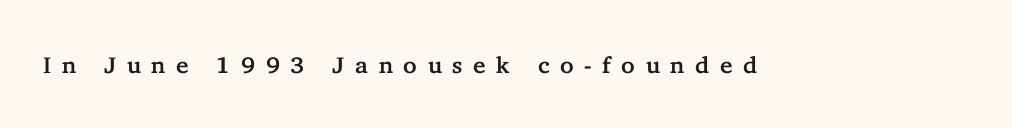
{"italic": "no", "underline": "no", "letter_spacing": "wide", "letter_spacing_em": 0.46, "glyph_px": 23}
